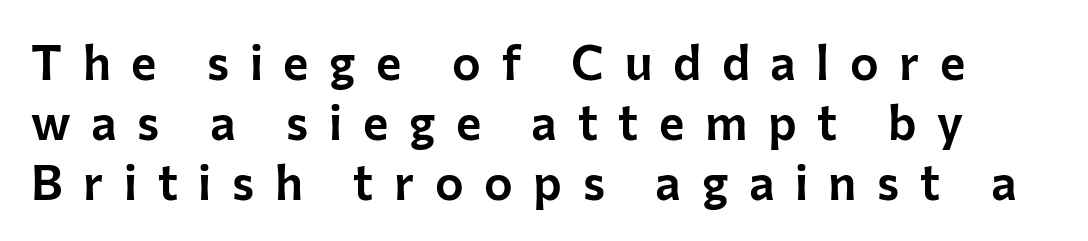
{"serif": "no", "italic": "no", "width": "normal", "stroke_contrast": "low", "x_height": "medium", "monospaced": "no", "underline": "no", "line_spacing": "normal", "line_spacing_ratio": 1.25, "letter_spacing": "wide", "letter_spacing_em": 0.43, "glyph_px": 48}
